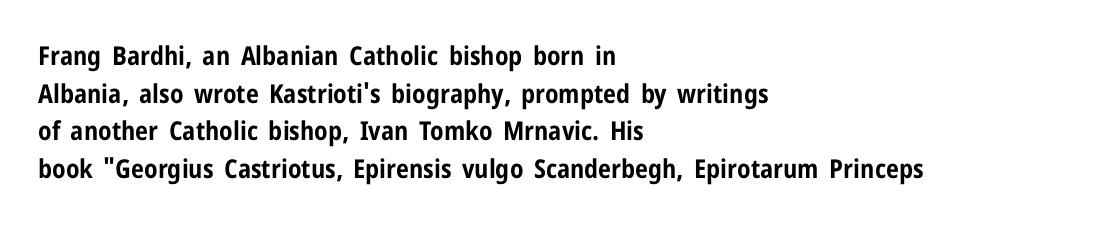
The image shows 26 px bold type, upright; set left-aligned, normal line spacing (1.45x), normal letter spacing, not underlined.
